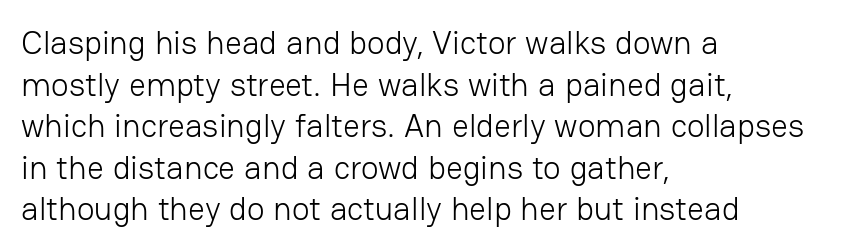
Looks like regular typesetting: each glyph gets only the width it needs. Caption: multi-line text, flush left, ragged right. Nope, no serifs anywhere on these letters. Students, note that the glyphs here touch the page at normal intervals. The string is rendered with underlining switched off.
